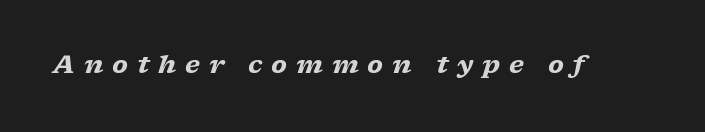
The image shows 25 px bold type, italic (leaning right); set unusually wide letter spacing (+0.35 em), not underlined.
